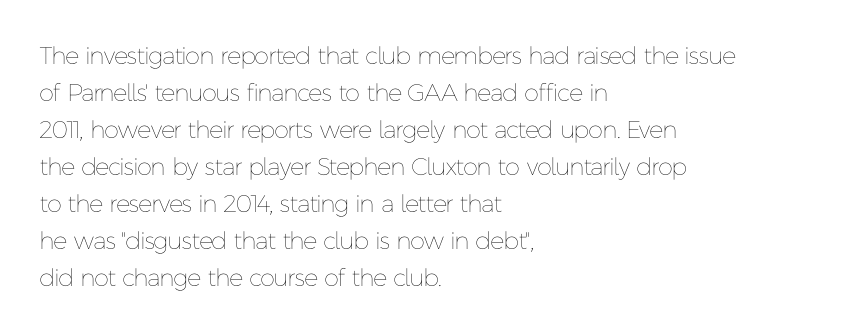
Q: Is the text bold? A: No.
Q: Is the text italic (slanted)? A: No, it is upright.
Q: Is the text underlined? A: No.
Q: How is the paragraph aligned? A: Left-aligned.
Q: Is the spacing between letters normal or unusually wide? A: Normal.
Q: Is the spacing between lines tight, normal or loose? A: Normal.
